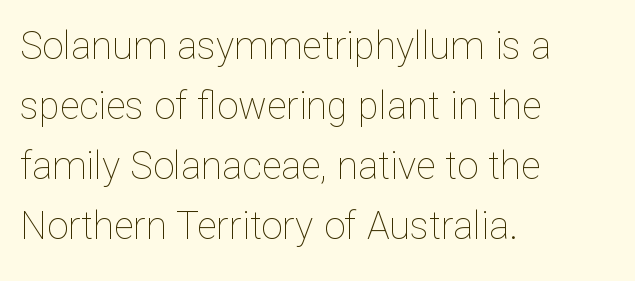
{"italic": "no", "bold": "no", "weight": "thin", "width": "normal", "stroke_contrast": "low", "x_height": "medium", "monospaced": "no", "underline": "no", "align": "left", "line_spacing": "normal", "line_spacing_ratio": 1.58, "letter_spacing": "normal", "letter_spacing_em": 0.0, "glyph_px": 38}
